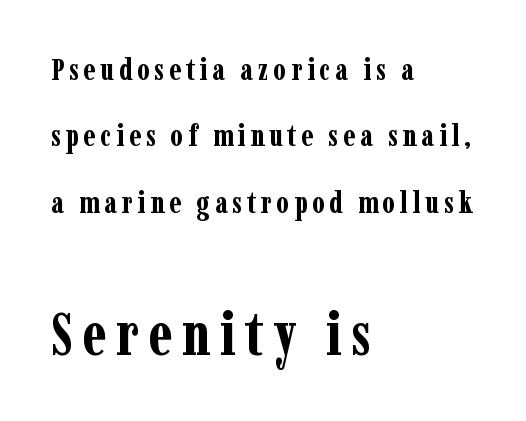
Q: Is the text bold? A: Yes.
Q: Is the text italic (slanted)? A: No, it is upright.
Q: Is the typeface a serif or a sans-serif typeface? A: Serif.
Q: Is the text underlined? A: No.
Q: How is the paragraph aligned? A: Left-aligned.
Q: Is the spacing between lines tight, normal or loose? A: Loose.
Q: Which block of text is set in a larger size, the first (top) or the second (bottom)? A: The second (bottom) one.
Q: Width (condensed, normal, or wide)? A: Condensed.
Q: Stroke contrast? A: Low.
Q: x-height? A: Medium.
Q: Monospaced? A: No.
